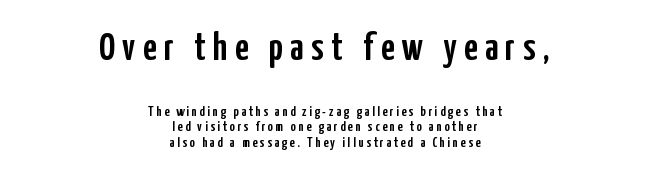
Q: Is the text italic (slanted)? A: No, it is upright.
Q: Is the typeface a serif or a sans-serif typeface? A: Sans-serif.
Q: Is the text underlined? A: No.
Q: How is the paragraph aligned? A: Centered.
Q: Is the spacing between lines tight, normal or loose? A: Tight.
Q: Which block of text is set in a larger size, the first (top) or the second (bottom)? A: The first (top) one.
Q: Width (condensed, normal, or wide)? A: Condensed.
Q: Stroke contrast? A: Low.
Q: x-height? A: Medium.
Q: Monospaced? A: No.
